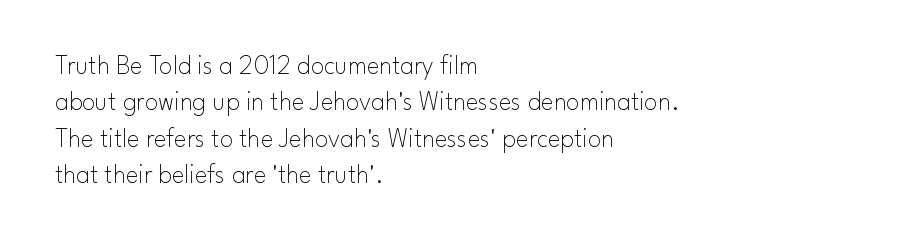
Upright lettering throughout. Reading down the column, the eye jumps a familiar distance to each next line. The typesetting does not lean heavy: it is not bold. Horizontal alignment here is leftward, the default for most running prose. The space directly below the letters is spotless. Glyph-to-glyph distance matches everyday printed text.
